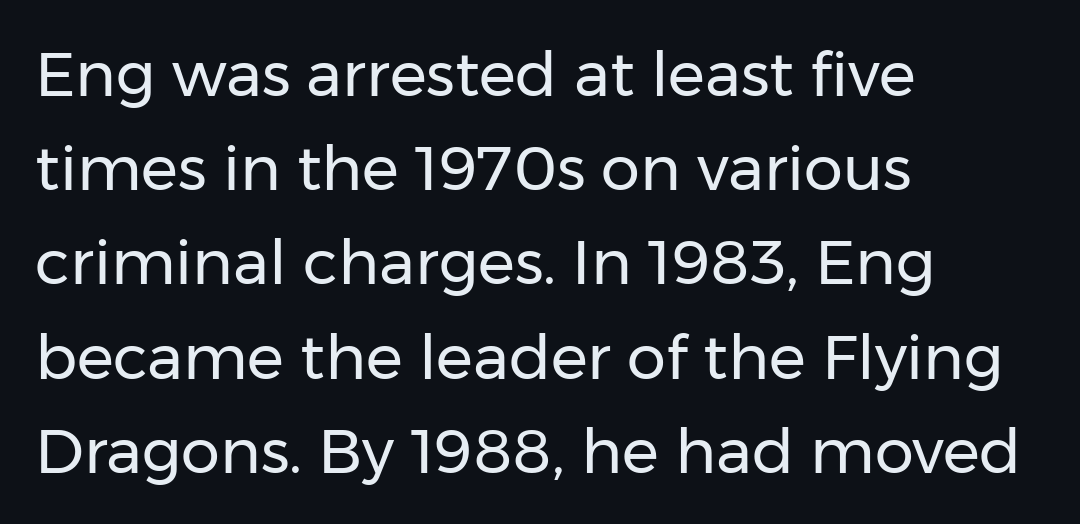
The vertical gap from one line to the next is medium. Only glyphs here, with clear space below each row. This rendering employs a face without finishing strokes, i.e., a sans-serif. Teacher's note: observe the even left margin — that is flush-left alignment. Every stem runs plumb, perpendicular to the baseline.
